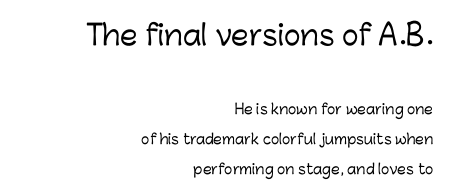
The image shows 28 px sans-serif type, upright; set right-aligned, loose line spacing (2.15x), normal letter spacing, not underlined; the first (top) block is 2.0x larger; low stroke contrast and a medium x-height.
